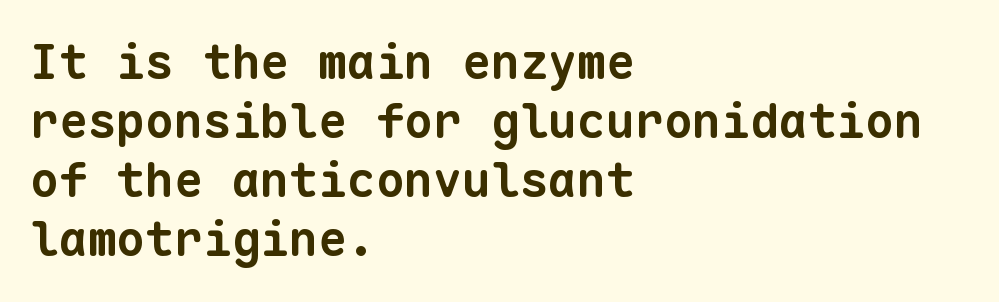
The image shows 48 px bold sans-serif type, monospaced; set left-aligned, line spacing 1.23x, normal letter spacing, not underlined; low stroke contrast and a medium x-height.
